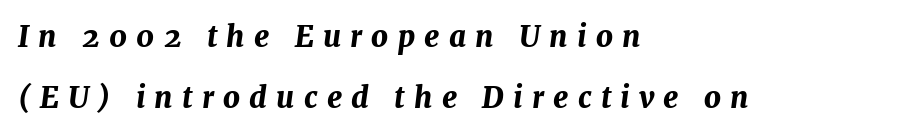
Q: Is the text bold? A: Yes.
Q: Is the text italic (slanted)? A: Yes, it leans right by about 7 degrees.
Q: Is the text underlined? A: No.
Q: How is the paragraph aligned? A: Left-aligned.
Q: Is the spacing between letters normal or unusually wide? A: Unusually wide.
Q: Is the spacing between lines tight, normal or loose? A: Loose.
Q: Width (condensed, normal, or wide)? A: Normal.
Q: Stroke contrast? A: Medium.
Q: x-height? A: Medium.
Q: Monospaced? A: No.
